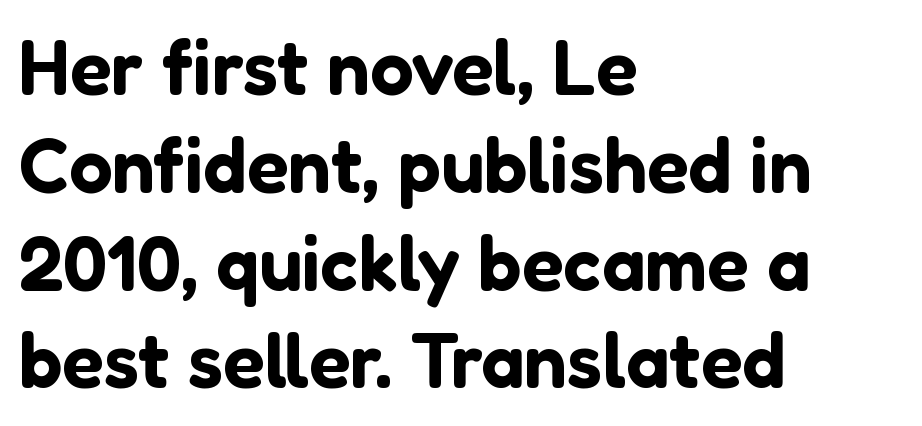
Alignment: flush left. The passage shown is typed in a proportional face where columns would drift. Check the space under the baseline: it is left empty. The line texture is even and compact thanks to regular tracking.
